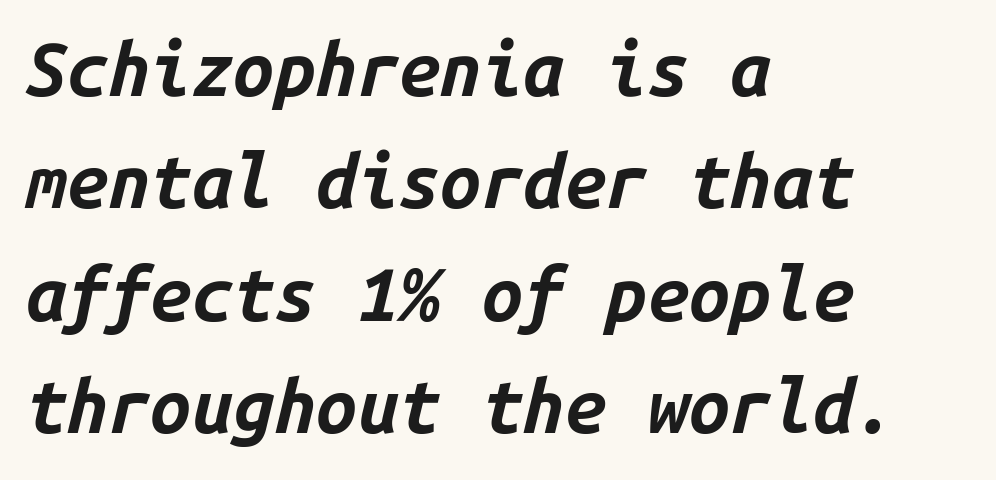
Descenders hang freely into open space. The paragraph has a hard left edge and a soft right edge. Looking at the ascenders, they clearly lean. Quick note: interline space is typical. This rendering leaves character spacing at its baseline value. Looks like terminal output: every glyph gets an equal slot.
